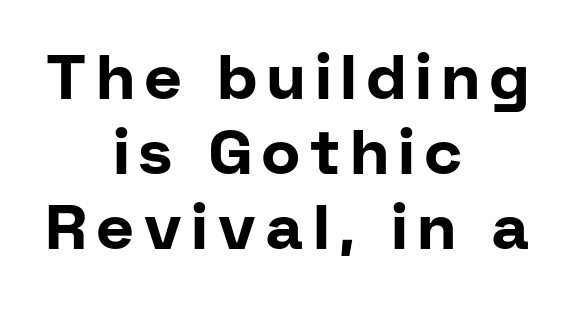
{"serif": "no", "italic": "no", "bold": "yes", "weight": "bold", "width": "normal", "stroke_contrast": "low", "x_height": "medium", "monospaced": "no", "underline": "no", "align": "center", "line_spacing_ratio": 1.19, "glyph_px": 63}
